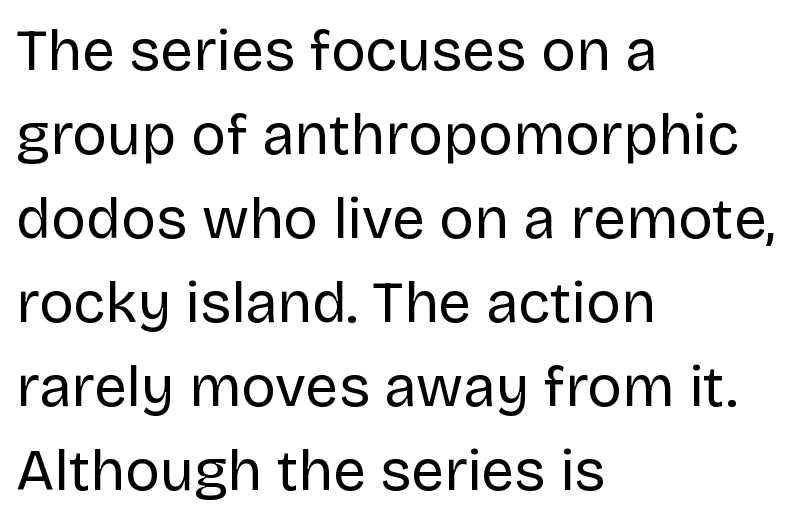
The image shows 58 px regular-weight sans-serif type, upright; set left-aligned, normal line spacing (1.45x), normal letter spacing, not underlined; low stroke contrast and a large x-height.
